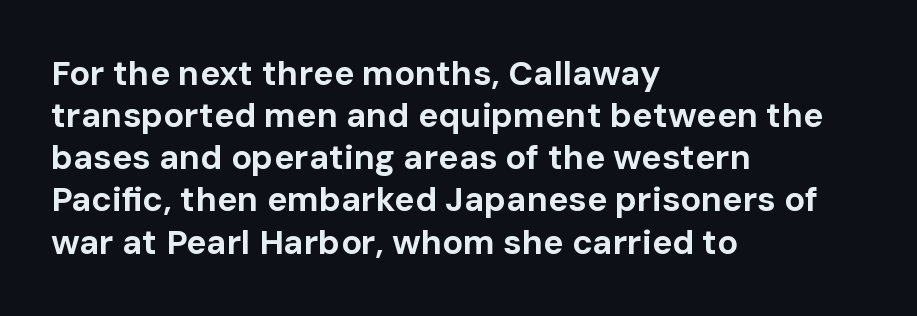
The image shows 34 px bold sans-serif type, upright; set left-aligned, line spacing 1.24x, normal letter spacing, not underlined; low stroke contrast and a medium x-height.
